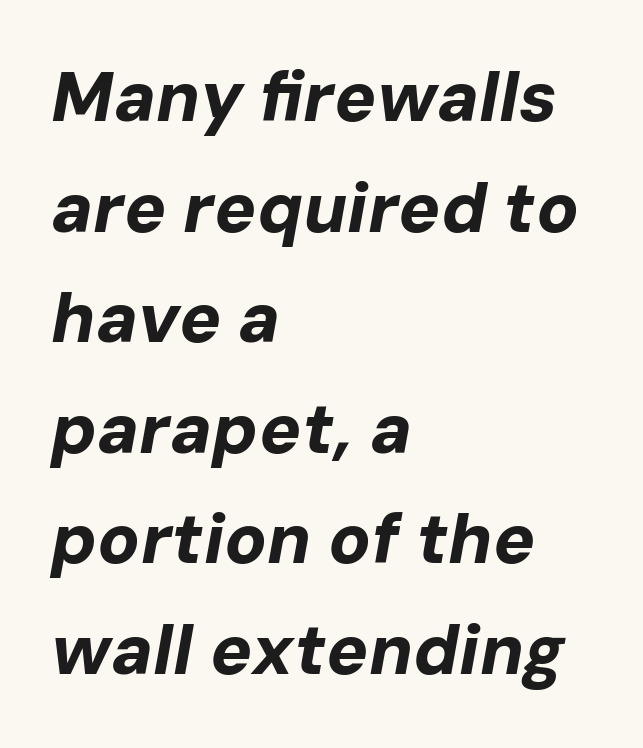
The image shows 70 px bold type, italic (leaning right); set left-aligned, normal line spacing (1.58x), normal letter spacing, not underlined; low stroke contrast and a medium x-height.
